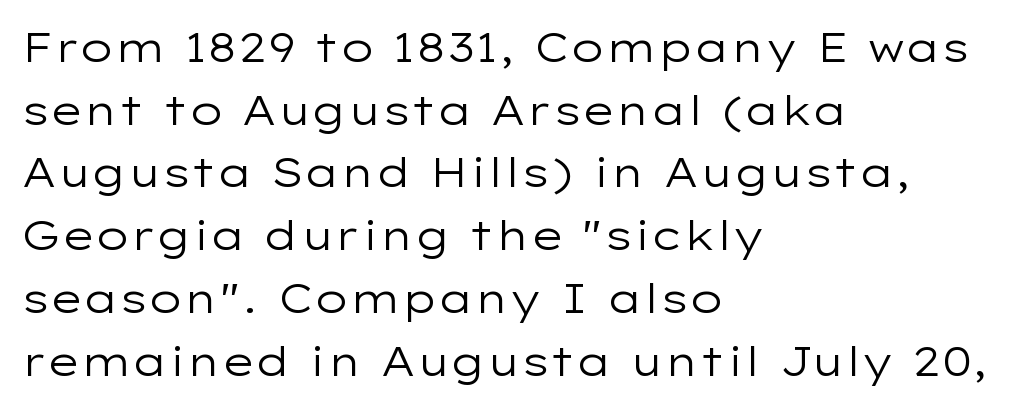
The image shows 41 px regular-weight, wide sans-serif type, upright; set left-aligned, normal line spacing (1.53x), normal letter spacing, not underlined; low stroke contrast and a medium x-height.
